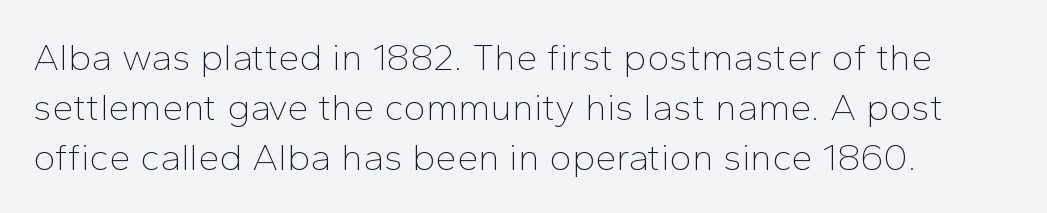
The image shows 38 px thin sans-serif type, upright; set normal line spacing (1.31x), normal letter spacing, not underlined; low stroke contrast and a medium x-height.
